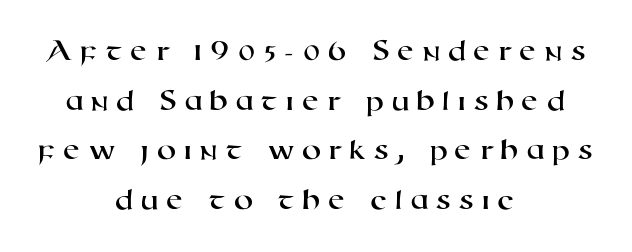
The typesetter chose a symmetrical, centered arrangement here. Letterform terminals end flat and unadorned throughout the passage. The specimen omits any rule beneath the text block's lines. The vertical gap from one line to the next is medium.
